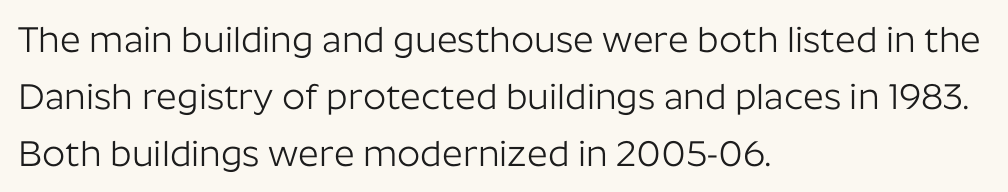
Summary of vertical rhythm: regular, with standard interline spacing. Line starts are locked; line ends wander. Style check: upright. Descender tails drop into unmarked territory. The face looks like a standard text weight, possibly lighter. The characters display no serif detailing; their extremities are plain.
